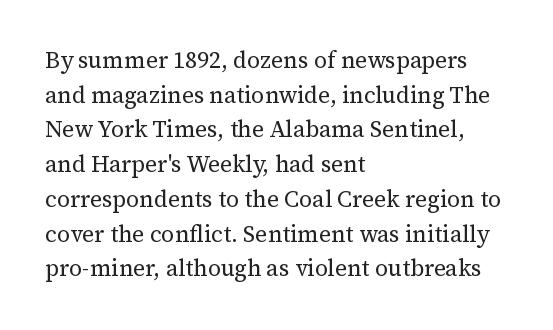
The image shows 23 px text type, upright; set left-aligned, normal line spacing (1.51x), normal letter spacing, not underlined.
